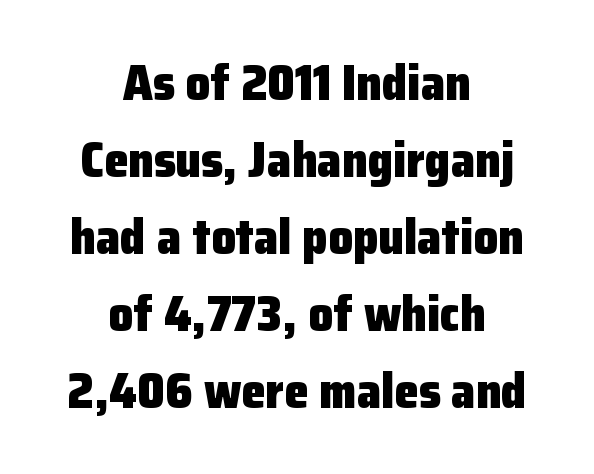
The image shows 49 px heavy sans-serif type, upright; set centered, normal line spacing (1.57x), normal letter spacing, not underlined; low stroke contrast and a medium x-height.
